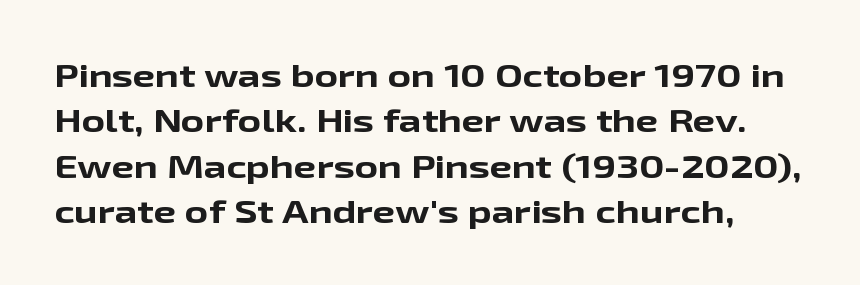
{"serif": "no", "italic": "no", "bold": "yes", "weight": "bold", "width": "wide", "stroke_contrast": "low", "x_height": "medium", "monospaced": "no", "underline": "no", "line_spacing": "normal", "line_spacing_ratio": 1.42, "letter_spacing": "normal", "letter_spacing_em": 0.0, "glyph_px": 32}
